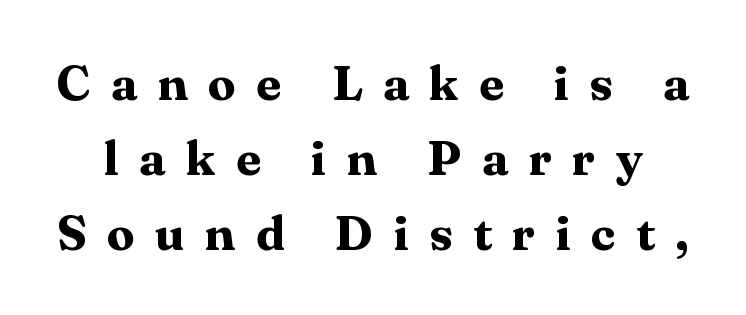
{"serif": "yes", "italic": "no", "bold": "yes", "weight": "bold", "width": "normal", "stroke_contrast": "medium", "x_height": "medium", "monospaced": "no", "underline": "no", "line_spacing": "normal", "line_spacing_ratio": 1.53, "letter_spacing": "wide", "letter_spacing_em": 0.42, "glyph_px": 49}
